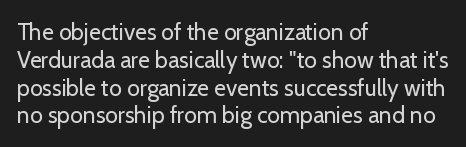
{"italic": "no", "bold": "no", "underline": "no", "align": "left", "line_spacing_ratio": 1.21, "letter_spacing": "normal", "letter_spacing_em": 0.0, "glyph_px": 23}
